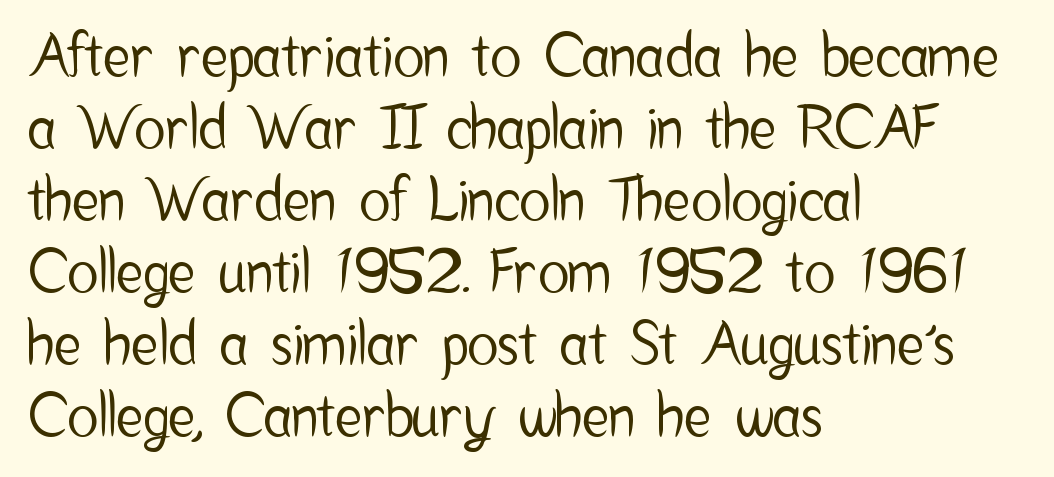
{"serif": "no", "italic": "no", "width": "condensed", "stroke_contrast": "low", "x_height": "medium", "monospaced": "no", "underline": "no", "align": "left", "line_spacing_ratio": 1.24, "letter_spacing": "normal", "letter_spacing_em": 0.0, "glyph_px": 58}
